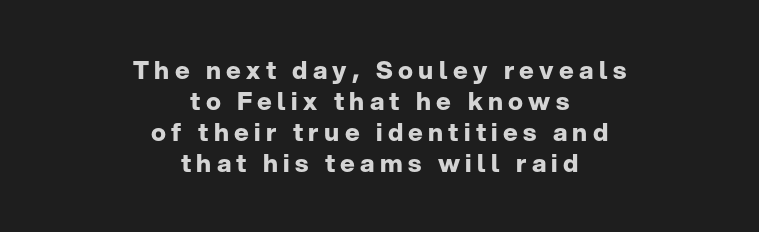
{"italic": "no", "bold": "yes", "underline": "no", "align": "center", "line_spacing_ratio": 1.24, "letter_spacing": "wide", "letter_spacing_em": 0.21, "glyph_px": 25}
